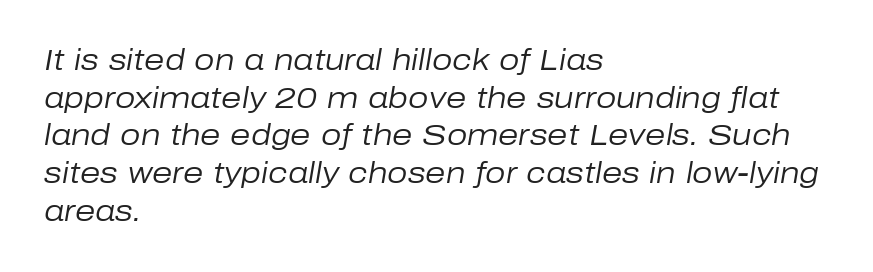
A quiet, ordinary-to-light weight characterises the typeface. Anything drawn beneath the words? Only blank space. Is this a fixed-width face? No — the glyphs have proportional, varying widths. The space between consecutive lines is moderate. Compared with ordinary roman type, these characters are visibly tilted. These lines keep a tight, regular rhythm from letter to letter.
